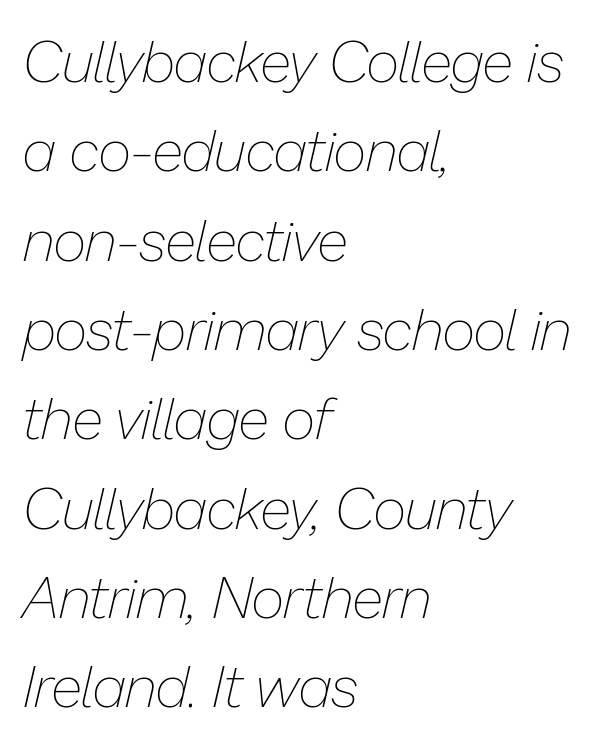
{"italic": "yes", "lean": "right", "slant_degrees": 13, "bold": "no", "weight": "thin", "width": "normal", "stroke_contrast": "low", "x_height": "medium", "monospaced": "no", "underline": "no", "align": "left", "line_spacing": "normal", "line_spacing_ratio": 1.54, "letter_spacing": "normal", "letter_spacing_em": 0.0, "glyph_px": 58}
